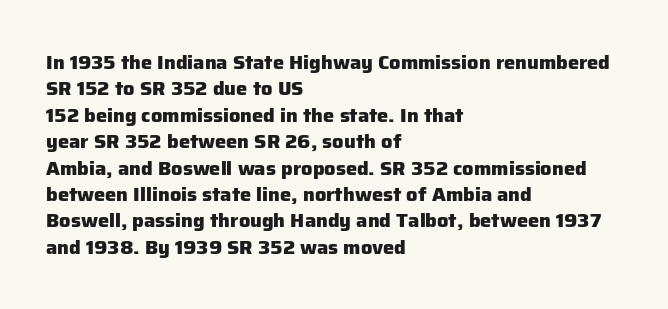
No extra tracking has been applied to these lines. The font is running at its bold setting. Students, observe: this is what conventionally led text looks like. Ascenders rise straight up at ninety degrees.
